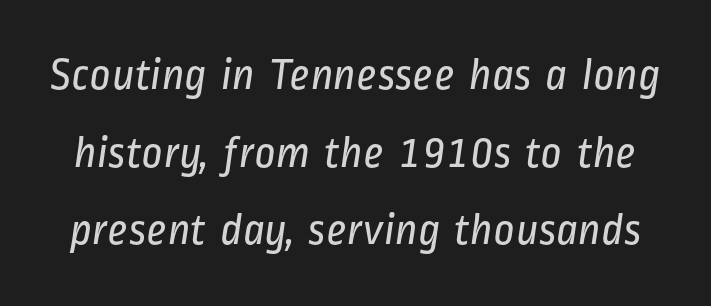
The image shows 46 px regular-weight, condensed sans-serif type; set normal line spacing (1.69x), normal letter spacing, not underlined; low stroke contrast and a medium x-height.
